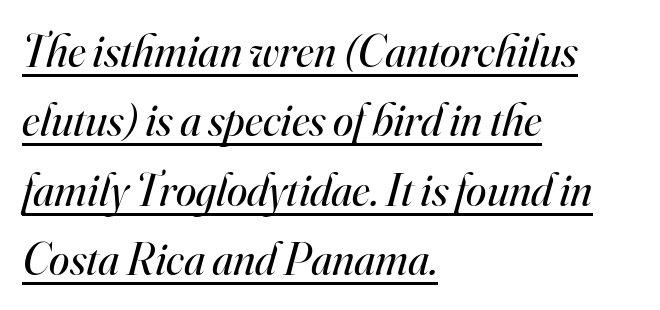
{"serif": "yes", "italic": "yes", "lean": "right", "slant_degrees": 16, "bold": "no", "weight": "regular", "width": "normal", "stroke_contrast": "high", "x_height": "small", "monospaced": "no", "underline": "yes", "align": "left", "line_spacing": "normal", "line_spacing_ratio": 1.51, "letter_spacing": "normal", "letter_spacing_em": 0.0, "glyph_px": 46}
